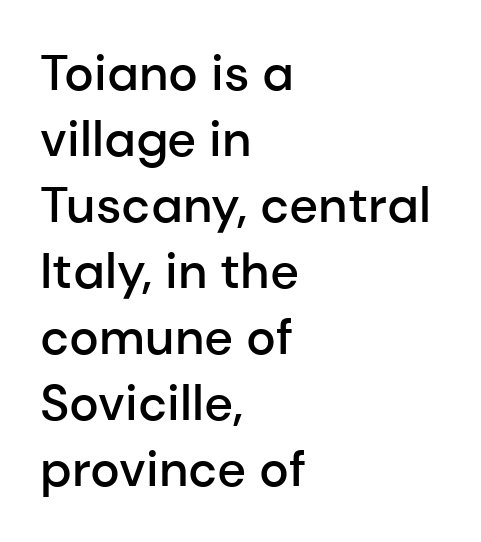
Q: Is the text bold? A: Semi-bold.
Q: Is the text italic (slanted)? A: No, it is upright.
Q: Is the typeface a serif or a sans-serif typeface? A: Sans-serif.
Q: Is the text underlined? A: No.
Q: How is the paragraph aligned? A: Left-aligned.
Q: Is the spacing between letters normal or unusually wide? A: Normal.
Q: Is the spacing between lines tight, normal or loose? A: Normal.
Q: Width (condensed, normal, or wide)? A: Normal.
Q: Stroke contrast? A: Low.
Q: x-height? A: Medium.
Q: Monospaced? A: No.
